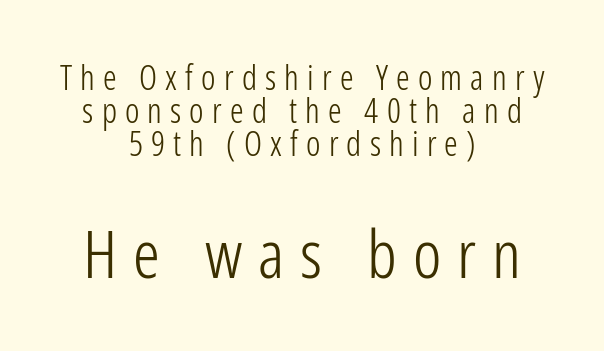
{"serif": "no", "italic": "no", "bold": "no", "weight": "light", "width": "condensed", "stroke_contrast": "low", "x_height": "medium", "monospaced": "no", "underline": "no", "align": "center", "line_spacing": "tight", "line_spacing_ratio": 0.97, "letter_spacing": "wide", "letter_spacing_em": 0.24, "larger_block": "second", "size_ratio": 1.97, "glyph_px": 67}
